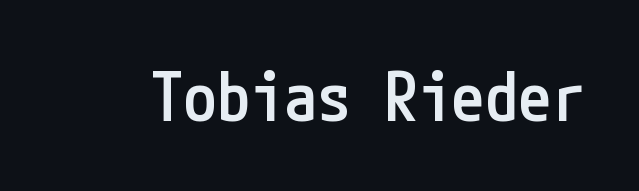
The image shows 67 px semibold, condensed sans-serif type, upright; set normal letter spacing, not underlined; low stroke contrast and a medium x-height.
